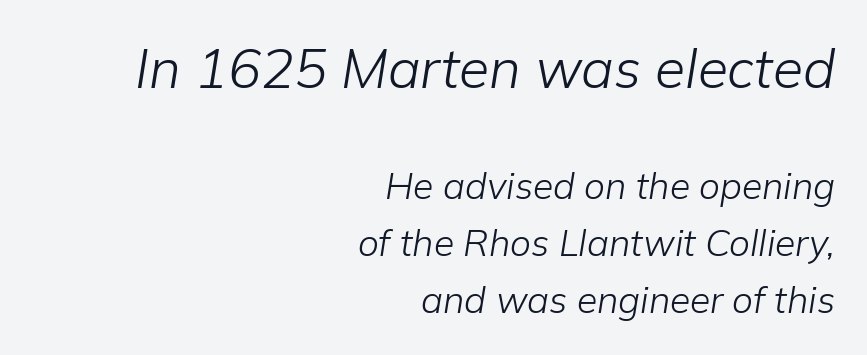
Compared with a typical body face, this is equally light or lighter still. Character widths vary here, with narrow letters taking less room than wide ones. Which chunk is bigger? The first one — the top block dwarfs the bottom. Short note: letters normally spaced. Where is the straight margin? On the right.
